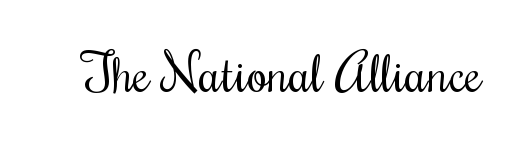
{"serif": "yes", "bold": "no", "weight": "regular", "width": "condensed", "stroke_contrast": "medium", "x_height": "small", "monospaced": "no", "underline": "no", "letter_spacing": "normal", "letter_spacing_em": 0.0, "glyph_px": 53}
